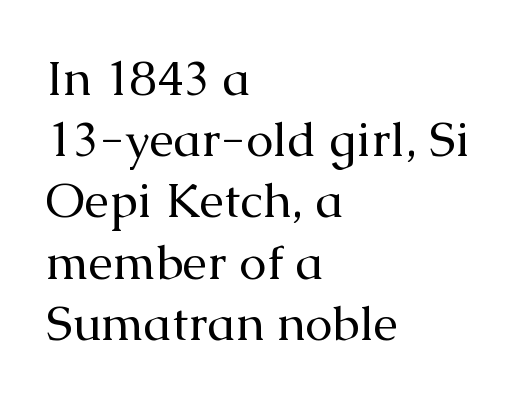
{"serif": "yes", "italic": "no", "bold": "no", "weight": "regular", "width": "normal", "stroke_contrast": "medium", "x_height": "medium", "monospaced": "no", "underline": "no", "align": "left", "line_spacing": "normal", "line_spacing_ratio": 1.25, "letter_spacing": "normal", "letter_spacing_em": 0.0, "glyph_px": 49}
